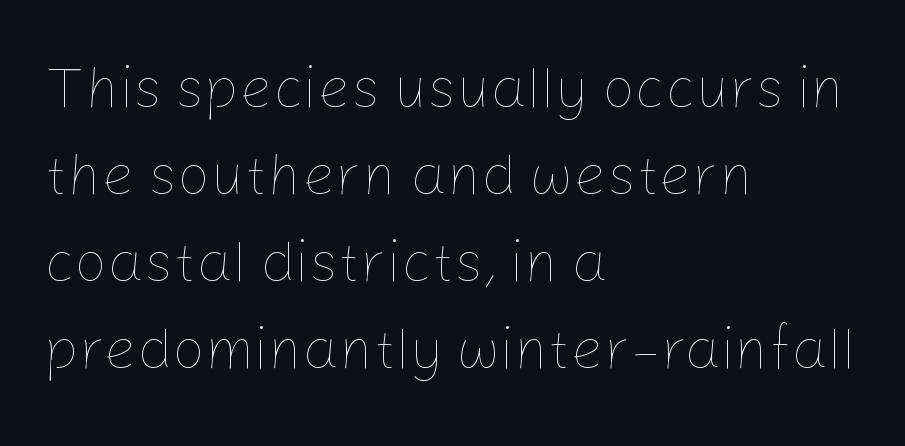
The image shows 58 px thin type, upright; set left-aligned, normal line spacing (1.5x), normal letter spacing, not underlined; low stroke contrast and a medium x-height.
